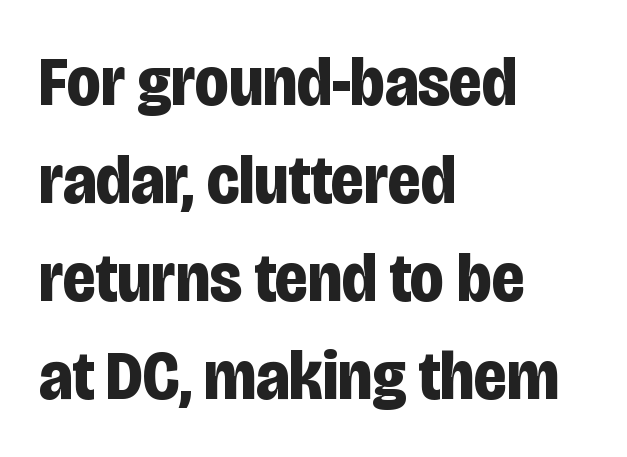
{"serif": "no", "italic": "no", "bold": "yes", "weight": "bold", "width": "condensed", "stroke_contrast": "low", "x_height": "large", "monospaced": "no", "underline": "no", "align": "left", "line_spacing": "normal", "line_spacing_ratio": 1.4, "letter_spacing": "normal", "letter_spacing_em": 0.0, "glyph_px": 70}
